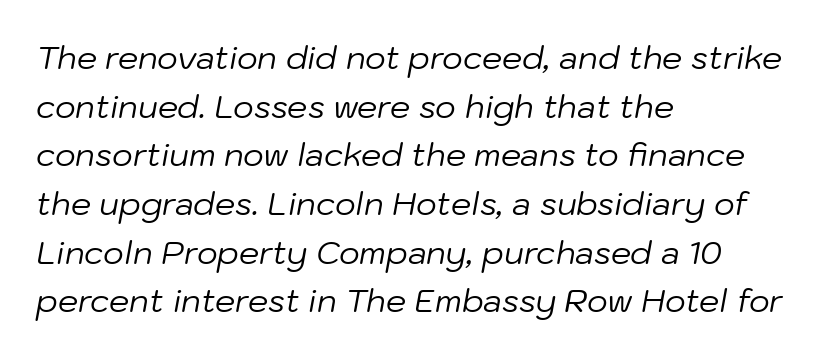
{"italic": "yes", "lean": "right", "slant_degrees": 10, "bold": "no", "weight": "regular", "width": "normal", "stroke_contrast": "low", "x_height": "medium", "monospaced": "no", "underline": "no", "align": "left", "line_spacing": "normal", "line_spacing_ratio": 1.52, "letter_spacing": "normal", "letter_spacing_em": 0.0, "glyph_px": 32}
